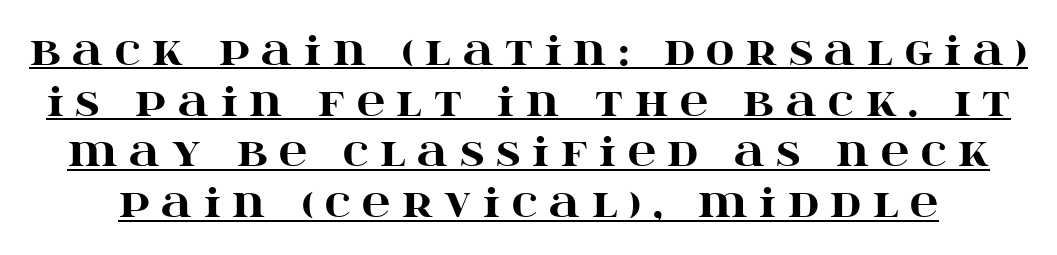
The image shows 39 px heavy, wide serif type, upright; set normal line spacing (1.3x), unusually wide letter spacing (+0.3 em), underlined; high stroke contrast and a large x-height.
